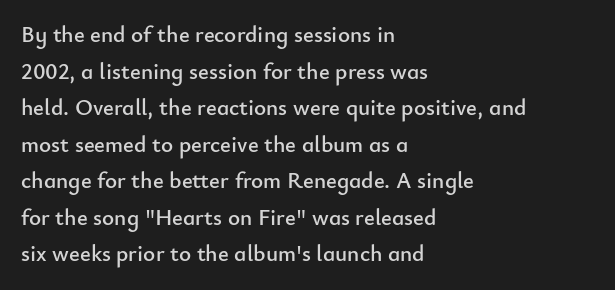
Rendered with straight, roman letterforms. Notice how the passage keeps a crisp vertical edge on the left only. A typesetter would call this leading conventional body-copy spacing. Is the letter spacing exaggerated? No — it looks like the ordinary default.
